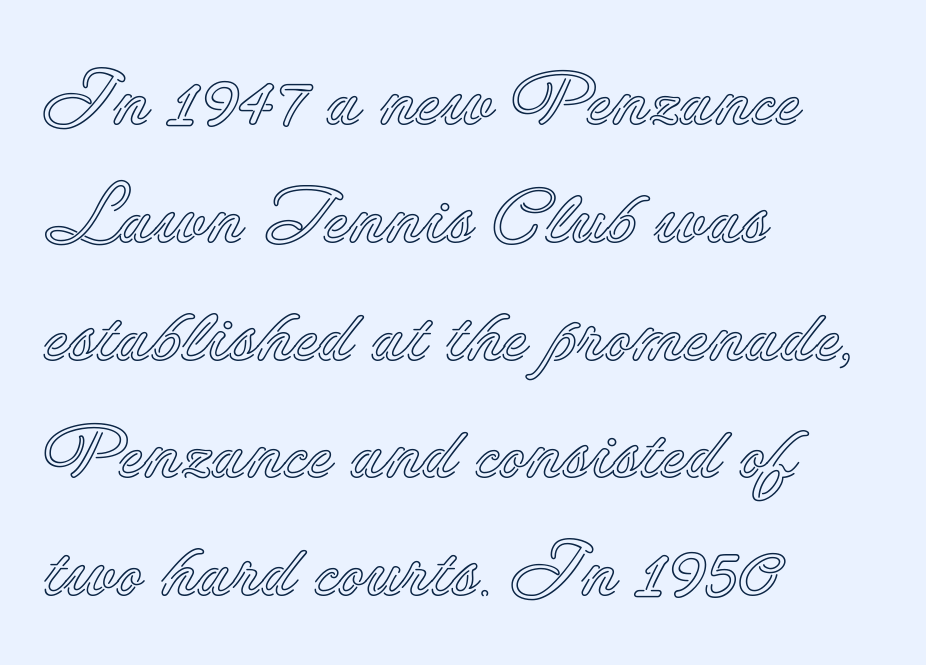
This sample keeps an unexceptional amount of space between lines. Compared with typical body copy, the letter spacing here is the same. A student would call this left alignment; a typographer would say flush left, rag right.
